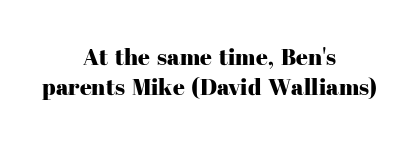
The image shows 23 px text type, upright; set centered, normal line spacing (1.32x), normal letter spacing, not underlined.
